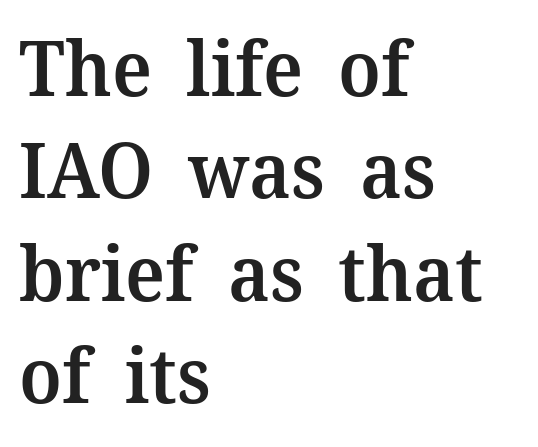
Q: Is the text bold? A: Semi-bold.
Q: Is the text italic (slanted)? A: No, it is upright.
Q: Is the typeface a serif or a sans-serif typeface? A: Serif.
Q: Is the text underlined? A: No.
Q: How is the paragraph aligned? A: Left-aligned.
Q: Is the spacing between letters normal or unusually wide? A: Normal.
Q: Is the spacing between lines tight, normal or loose? A: Normal.
Q: Width (condensed, normal, or wide)? A: Normal.
Q: Stroke contrast? A: Medium.
Q: x-height? A: Medium.
Q: Monospaced? A: No.
